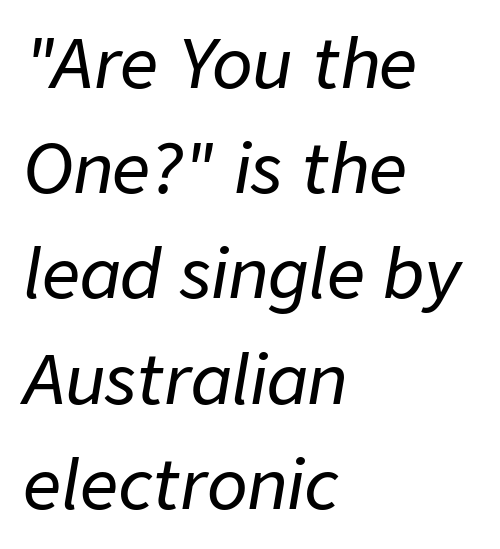
The face used here is proportionally spaced, like ordinary book or web type. A student would call this left alignment; a typographer would say flush left, rag right. Tracking value appears to be zero — textbook default spacing. Slanted lettering throughout. The line-height multiplier appears to be the usual default.
